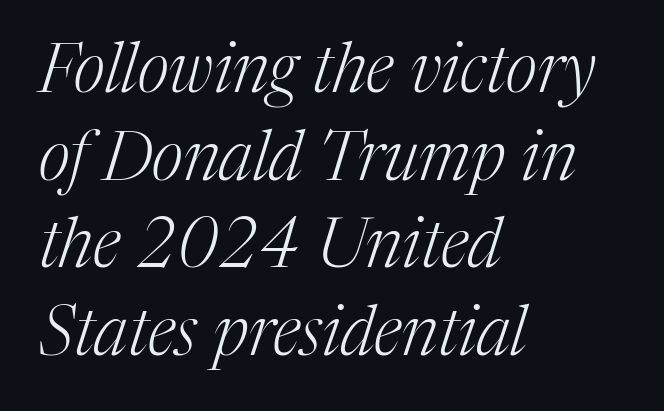
{"serif": "yes", "italic": "yes", "lean": "right", "slant_degrees": 17, "bold": "no", "weight": "light", "width": "normal", "stroke_contrast": "medium", "x_height": "medium", "monospaced": "no", "underline": "no", "align": "left", "line_spacing": "normal", "line_spacing_ratio": 1.29, "letter_spacing": "normal", "letter_spacing_em": 0.0, "glyph_px": 68}
